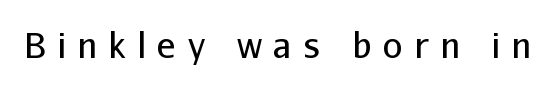
The image shows 35 px regular-weight sans-serif type, upright; set unusually wide letter spacing (+0.33 em), not underlined; low stroke contrast and a medium x-height.
